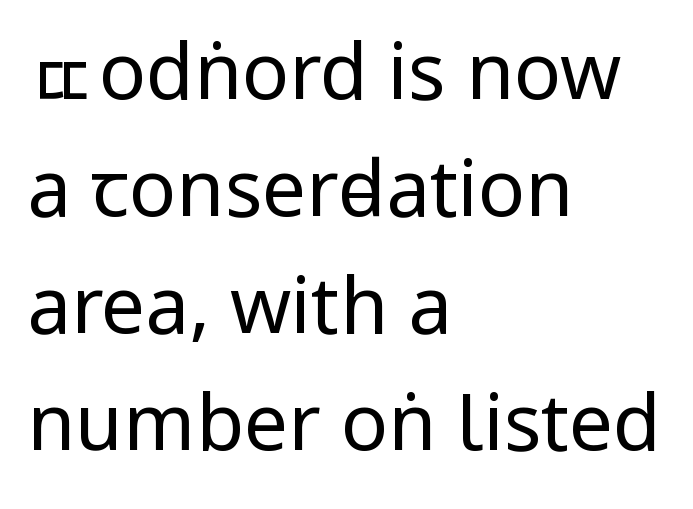
This is the regular roman posture of the typeface. Stems and bowls with no extra thickness — not bold. The rendering shows plain stroke endings on the letterforms — a sans-serif design. The type is set solid horizontally, with unmodified tracking. No word sits above an underline. In CSS terms this would be text-align: left.
